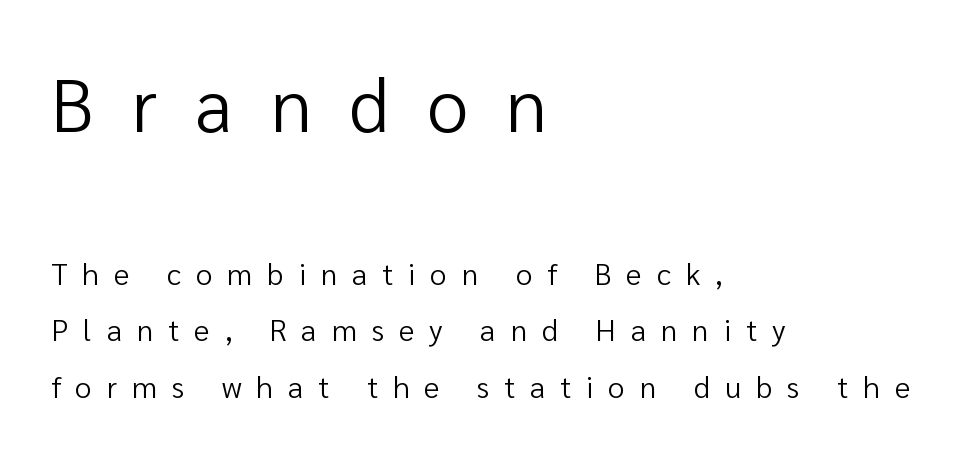
{"serif": "no", "italic": "no", "bold": "no", "weight": "regular", "width": "normal", "stroke_contrast": "low", "x_height": "medium", "monospaced": "no", "underline": "no", "align": "left", "line_spacing_ratio": 1.88, "letter_spacing": "wide", "letter_spacing_em": 0.5, "larger_block": "first", "size_ratio": 2.5, "glyph_px": 75}
